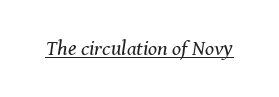
Q: Is the text bold? A: No.
Q: Is the text italic (slanted)? A: Yes, it leans right by about 8 degrees.
Q: Is the text underlined? A: Yes.
Q: Is the spacing between letters normal or unusually wide? A: Normal.
